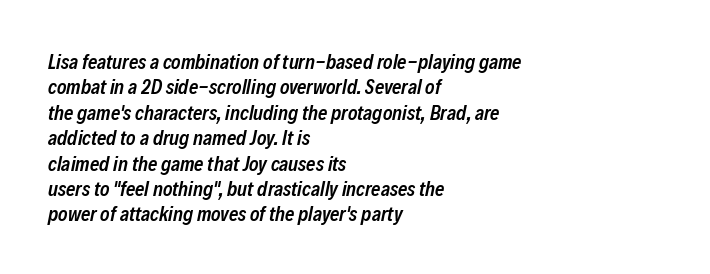
Q: Is the text bold? A: Semi-bold.
Q: Is the text italic (slanted)? A: Yes, it leans right by about 12 degrees.
Q: Is the text underlined? A: No.
Q: How is the paragraph aligned? A: Left-aligned.
Q: Is the spacing between letters normal or unusually wide? A: Normal.
Q: Is the spacing between lines tight, normal or loose? A: Normal.
